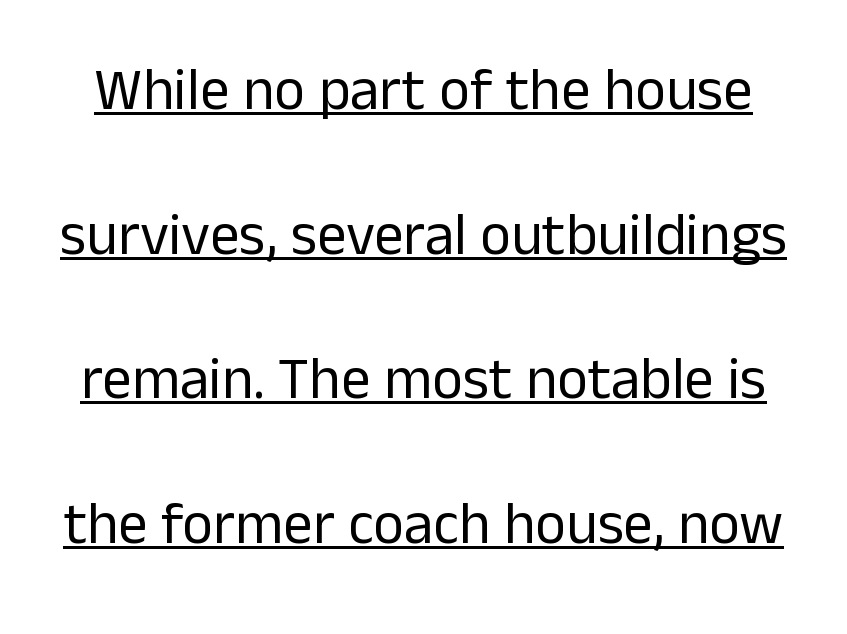
Q: Is the text bold? A: No.
Q: Is the text italic (slanted)? A: No, it is upright.
Q: Is the typeface a serif or a sans-serif typeface? A: Sans-serif.
Q: Is the text underlined? A: Yes.
Q: Is the spacing between letters normal or unusually wide? A: Normal.
Q: Is the spacing between lines tight, normal or loose? A: Loose.
Q: Width (condensed, normal, or wide)? A: Normal.
Q: Stroke contrast? A: Low.
Q: x-height? A: Medium.
Q: Monospaced? A: No.
